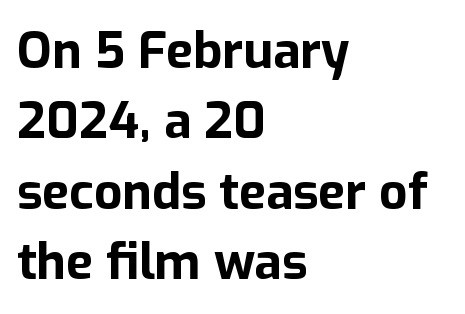
The line-height multiplier appears to be the usual default. The passage shown has conventional tracking throughout. Descender tails drop into unmarked territory. The strokes are fattened all the way to bold.
